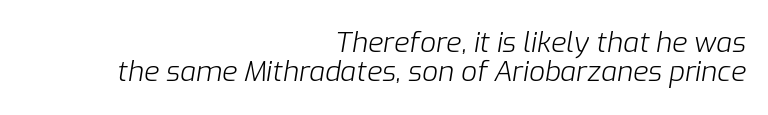
{"italic": "yes", "lean": "right", "slant_degrees": 9, "bold": "no", "weight": "light", "width": "normal", "stroke_contrast": "low", "x_height": "medium", "monospaced": "no", "underline": "no", "align": "right", "line_spacing": "tight", "line_spacing_ratio": 1.04, "letter_spacing": "normal", "letter_spacing_em": 0.0, "glyph_px": 28}
